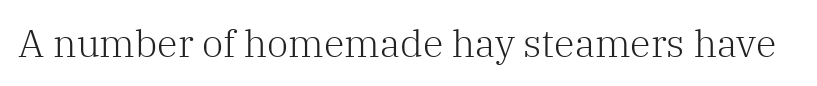
This sample uses an upright cut, with every glyph sitting square on the baseline. Nobody drew a line under any word here. Glyph-to-glyph distance matches everyday printed text. Yep, those are serifs on the letters. Bold? No — there's no thickening of the strokes. Is this a fixed-width face? No — the glyphs have proportional, varying widths.
